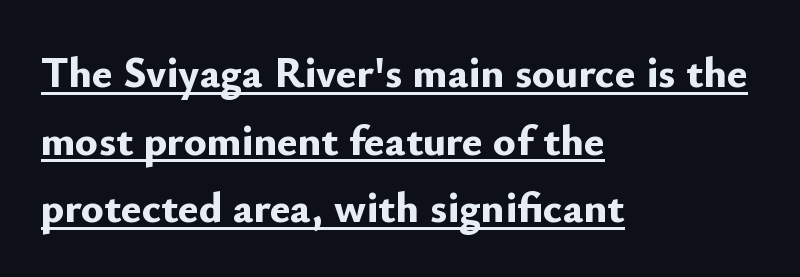
Q: Is the text bold? A: Yes.
Q: Is the text italic (slanted)? A: No, it is upright.
Q: Is the typeface a serif or a sans-serif typeface? A: Sans-serif.
Q: Is the text underlined? A: Yes.
Q: How is the paragraph aligned? A: Left-aligned.
Q: Is the spacing between letters normal or unusually wide? A: Normal.
Q: Is the spacing between lines tight, normal or loose? A: Normal.
Q: Width (condensed, normal, or wide)? A: Normal.
Q: Stroke contrast? A: Low.
Q: x-height? A: Small.
Q: Monospaced? A: No.
